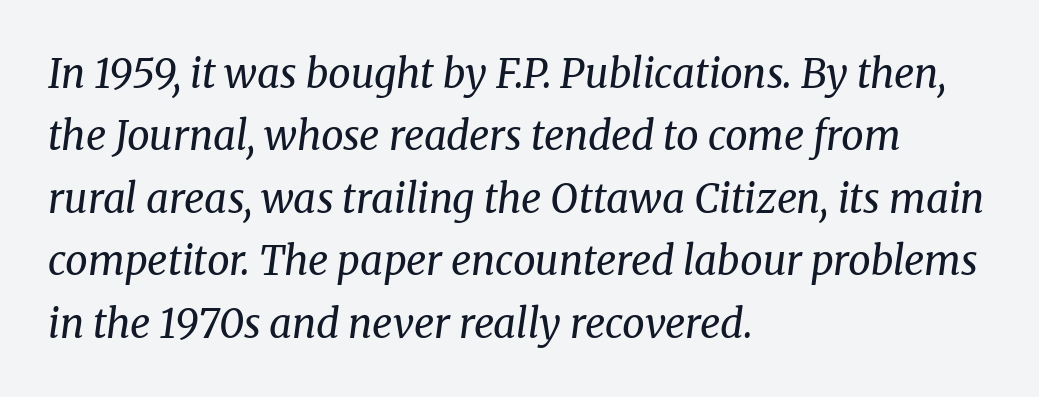
The image shows 40 px regular-weight serif type, italic (leaning right); set left-aligned, normal line spacing (1.56x), normal letter spacing, not underlined; medium stroke contrast and a medium x-height.
